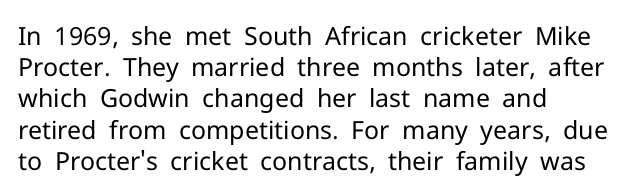
Spacing between characters is what you'd get straight out of the box. Ordinary non-slanted type is in use. The compositor pushed each line to the left boundary. Rows of type keep a routine distance in the vertical direction.
